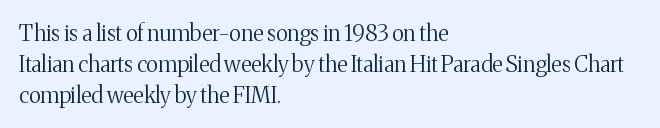
Q: Is the text bold? A: No.
Q: Is the text italic (slanted)? A: No, it is upright.
Q: Is the text underlined? A: No.
Q: How is the paragraph aligned? A: Left-aligned.
Q: Is the spacing between letters normal or unusually wide? A: Normal.
Q: Is the spacing between lines tight, normal or loose? A: Normal.
